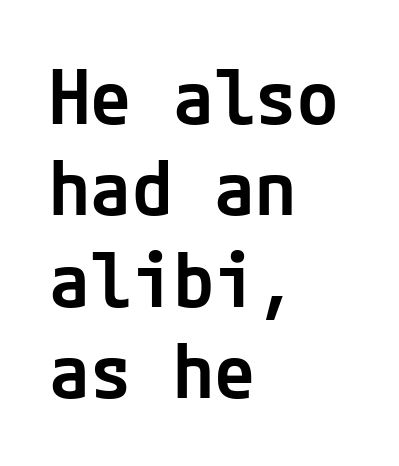
Q: Is the text bold? A: Semi-bold.
Q: Is the text italic (slanted)? A: No, it is upright.
Q: Is the typeface a serif or a sans-serif typeface? A: Sans-serif.
Q: Is the text underlined? A: No.
Q: How is the paragraph aligned? A: Left-aligned.
Q: Is the spacing between letters normal or unusually wide? A: Normal.
Q: Width (condensed, normal, or wide)? A: Normal.
Q: Stroke contrast? A: Low.
Q: x-height? A: Medium.
